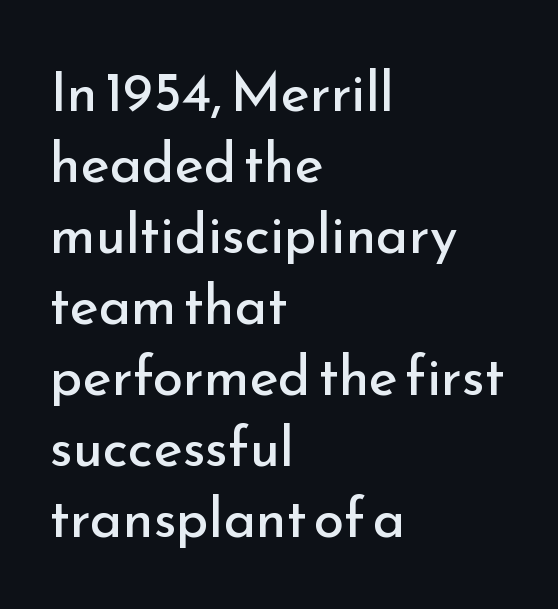
The lines are quadded left. This is sans-serif lettering, the kind often seen on screens and signage. The string is rendered with underlining switched off. Unlike italic type, these characters show no tilt at all. These glyphs show unthickened strokes, regular width or finer.
